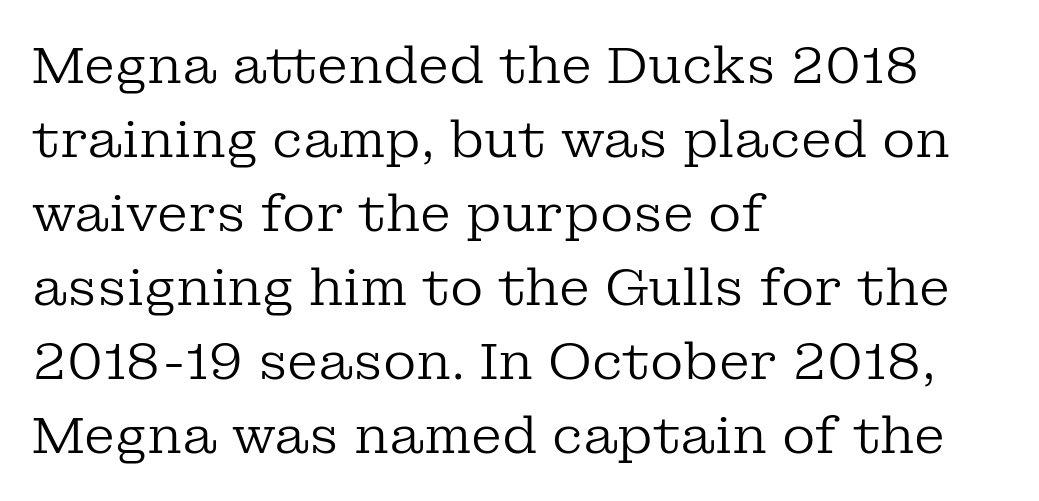
Q: Is the text bold? A: No.
Q: Is the text italic (slanted)? A: No, it is upright.
Q: Is the typeface a serif or a sans-serif typeface? A: Serif.
Q: Is the text underlined? A: No.
Q: How is the paragraph aligned? A: Left-aligned.
Q: Is the spacing between letters normal or unusually wide? A: Normal.
Q: Is the spacing between lines tight, normal or loose? A: Normal.
Q: Width (condensed, normal, or wide)? A: Normal.
Q: Stroke contrast? A: Low.
Q: x-height? A: Medium.
Q: Monospaced? A: No.
